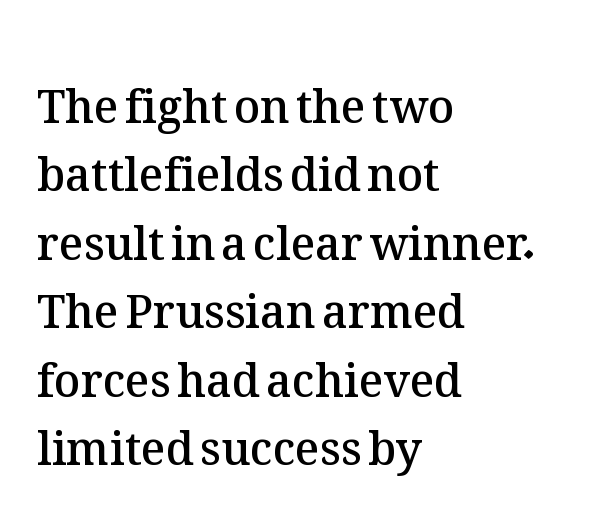
{"italic": "no", "bold": "semi", "weight": "semibold", "width": "normal", "stroke_contrast": "medium", "x_height": "medium", "monospaced": "no", "underline": "no", "align": "left", "line_spacing": "normal", "line_spacing_ratio": 1.52, "letter_spacing": "normal", "letter_spacing_em": 0.0, "glyph_px": 45}
